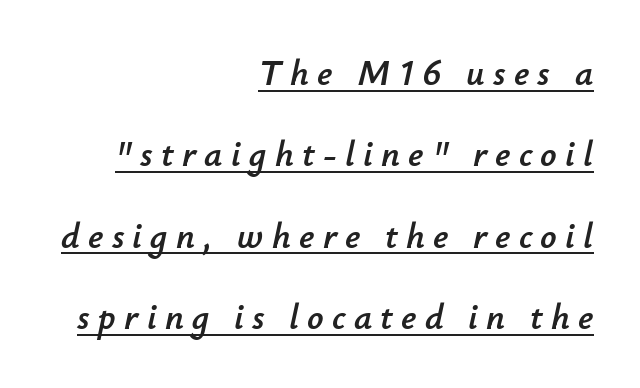
{"italic": "yes", "lean": "right", "slant_degrees": 12, "width": "normal", "stroke_contrast": "low", "x_height": "small", "monospaced": "no", "underline": "yes", "align": "right", "line_spacing": "loose", "line_spacing_ratio": 2.26, "letter_spacing": "wide", "letter_spacing_em": 0.23, "glyph_px": 36}
